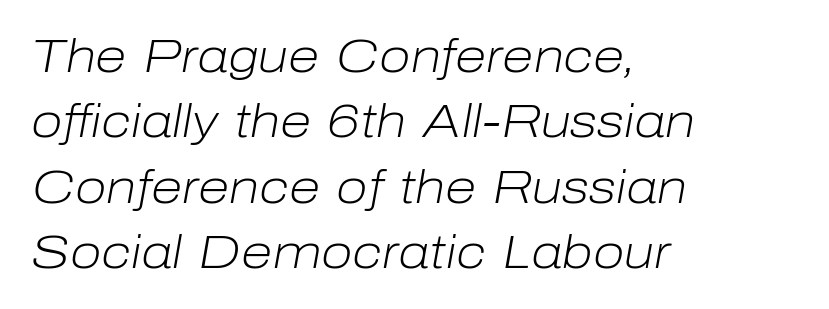
Q: Is the text bold? A: No.
Q: Is the text italic (slanted)? A: Yes, it leans right by about 10 degrees.
Q: Is the text underlined? A: No.
Q: How is the paragraph aligned? A: Left-aligned.
Q: Is the spacing between letters normal or unusually wide? A: Normal.
Q: Is the spacing between lines tight, normal or loose? A: Normal.
Q: Width (condensed, normal, or wide)? A: Normal.
Q: Stroke contrast? A: Low.
Q: x-height? A: Medium.
Q: Monospaced? A: No.
